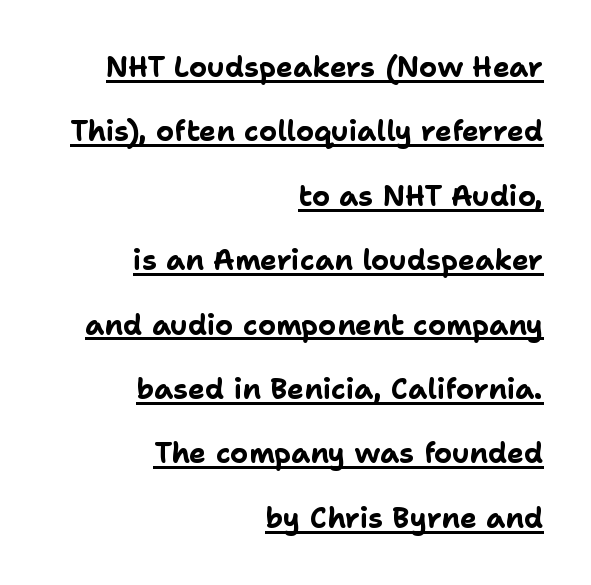
The image shows 28 px bold sans-serif type, upright; set right-aligned, loose line spacing (2.3x), normal letter spacing, underlined; low stroke contrast and a medium x-height.
